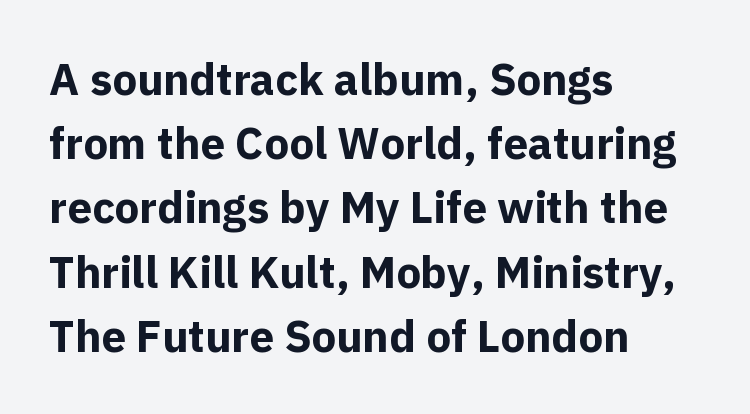
Interline gaps are of average width in this sample. The rendering uses natural spacing where letterforms have individual widths. Observe the ordinary spacing: letters are neighbours, not strangers. Check where the strokes stop: nothing finishes them off — pure sans.
